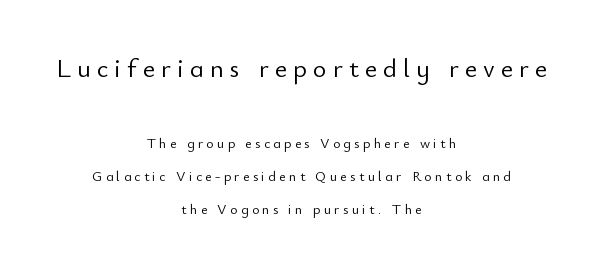
{"italic": "no", "bold": "no", "underline": "no", "align": "center", "line_spacing": "loose", "line_spacing_ratio": 2.35, "letter_spacing": "wide", "letter_spacing_em": 0.24, "larger_block": "first", "size_ratio": 1.86, "glyph_px": 26}
